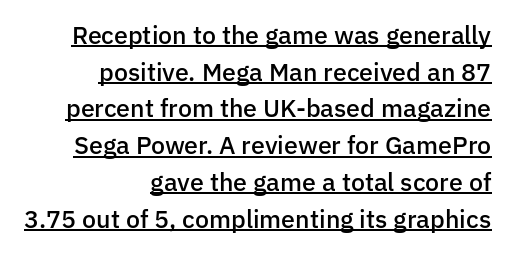
{"italic": "no", "bold": "semi", "underline": "yes", "align": "right", "line_spacing": "normal", "line_spacing_ratio": 1.47, "letter_spacing": "normal", "letter_spacing_em": 0.0, "glyph_px": 25}
